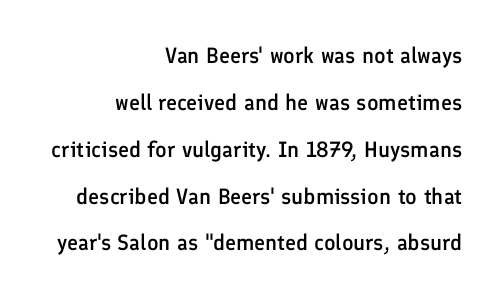
Underline: absent. The typesetter chose a ragged-left arrangement here. Summary of vertical rhythm: relaxed, with wide interline spacing. Designer's note — italics off, roman on. Tracking here is standard; glyphs follow each other at the usual distance. Set as a demibold, roughly 600 on the weight scale.
